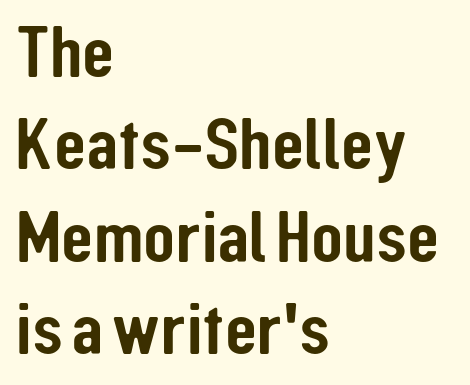
Q: Is the text italic (slanted)? A: No, it is upright.
Q: Is the typeface a serif or a sans-serif typeface? A: Sans-serif.
Q: Is the text underlined? A: No.
Q: How is the paragraph aligned? A: Left-aligned.
Q: Is the spacing between letters normal or unusually wide? A: Normal.
Q: Is the spacing between lines tight, normal or loose? A: Normal.
Q: Width (condensed, normal, or wide)? A: Condensed.
Q: Stroke contrast? A: Low.
Q: x-height? A: Medium.
Q: Monospaced? A: No.
